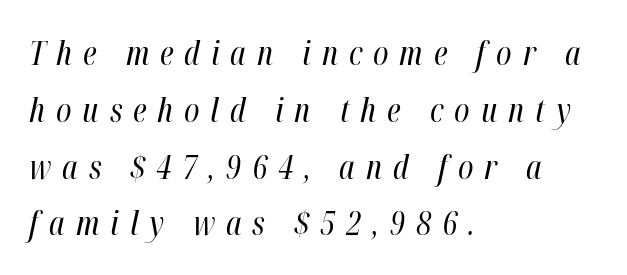
Loose tracking; the words dissolve into strings of separated letters. Caption: face not bold, strokes unweighted. Notice how the passage keeps a crisp vertical edge on the left only. Looking at the ascenders, they clearly lean.
